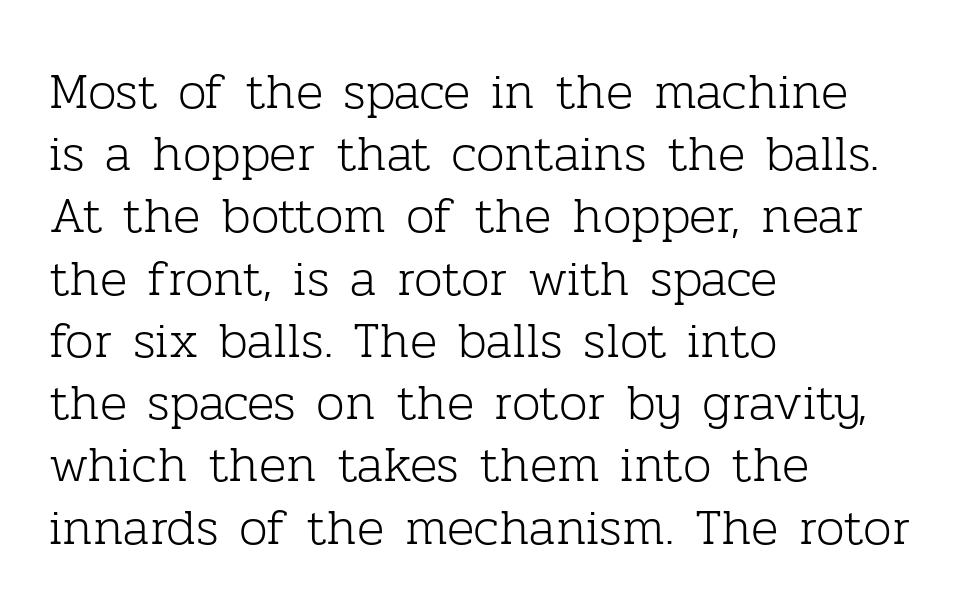
Q: Is the text bold? A: No.
Q: Is the text italic (slanted)? A: No, it is upright.
Q: Is the typeface a serif or a sans-serif typeface? A: Serif.
Q: Is the text underlined? A: No.
Q: How is the paragraph aligned? A: Left-aligned.
Q: Is the spacing between letters normal or unusually wide? A: Normal.
Q: Width (condensed, normal, or wide)? A: Normal.
Q: Stroke contrast? A: Low.
Q: x-height? A: Medium.
Q: Monospaced? A: No.
